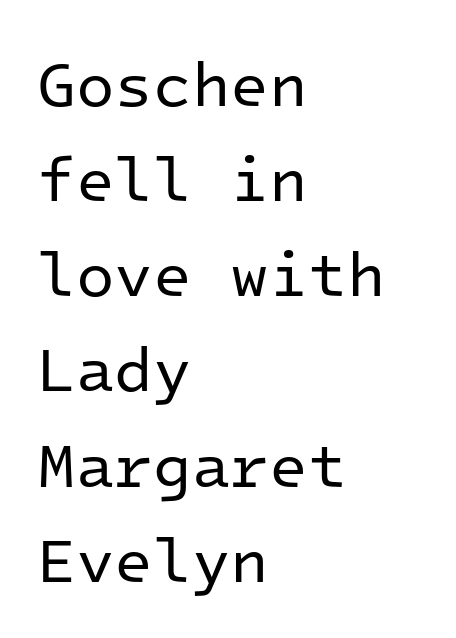
{"serif": "no", "italic": "no", "bold": "no", "weight": "regular", "width": "normal", "stroke_contrast": "low", "x_height": "medium", "monospaced": "yes", "underline": "no", "align": "left", "line_spacing": "normal", "line_spacing_ratio": 1.51, "letter_spacing": "normal", "letter_spacing_em": 0.0, "glyph_px": 63}
